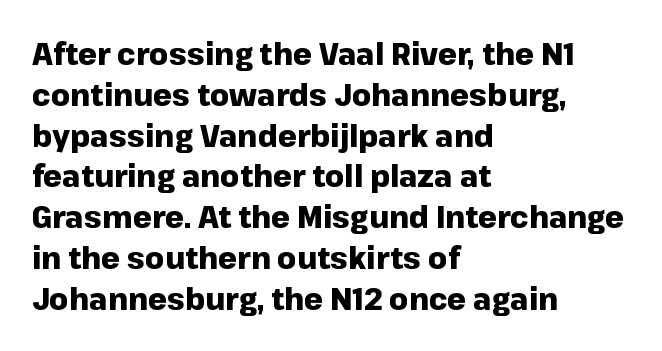
Q: Is the text bold? A: Yes.
Q: Is the text italic (slanted)? A: No, it is upright.
Q: Is the typeface a serif or a sans-serif typeface? A: Sans-serif.
Q: Is the text underlined? A: No.
Q: How is the paragraph aligned? A: Left-aligned.
Q: Is the spacing between letters normal or unusually wide? A: Normal.
Q: Is the spacing between lines tight, normal or loose? A: Normal.
Q: Width (condensed, normal, or wide)? A: Normal.
Q: Stroke contrast? A: Low.
Q: x-height? A: Medium.
Q: Monospaced? A: No.
